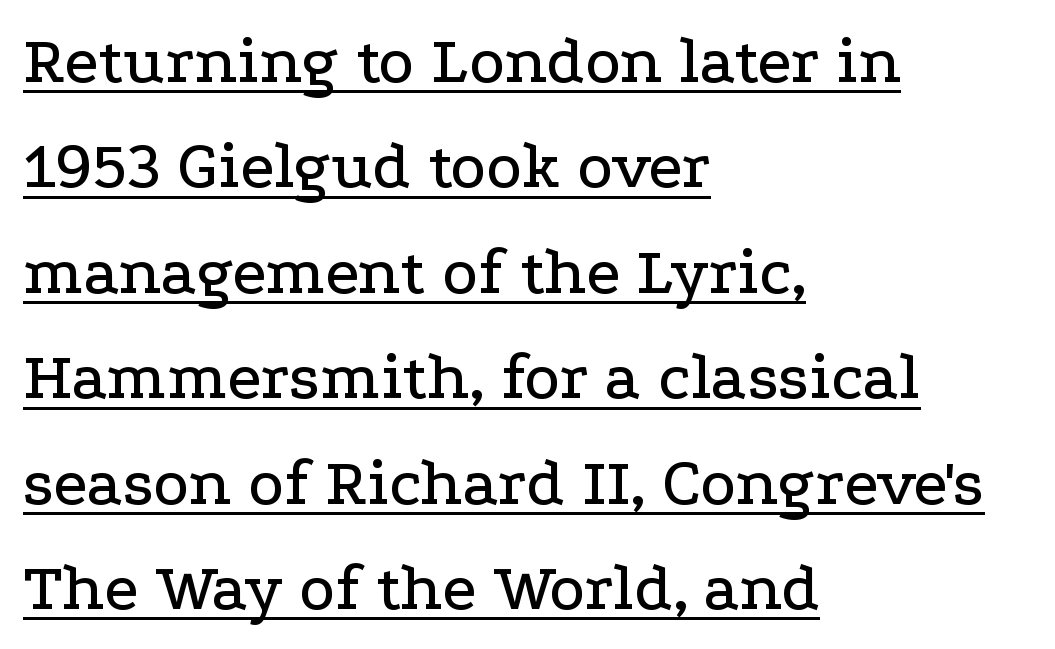
The typesetter chose a ragged-right arrangement here. Unlike italic type, these characters show no tilt at all. The letters sit at their default tracking, neither squeezed nor spread. These lines are rendered in a variable-pitch font. The specimen includes a rule beneath the text block's lines. Does the leading feel generous? No, just average.
